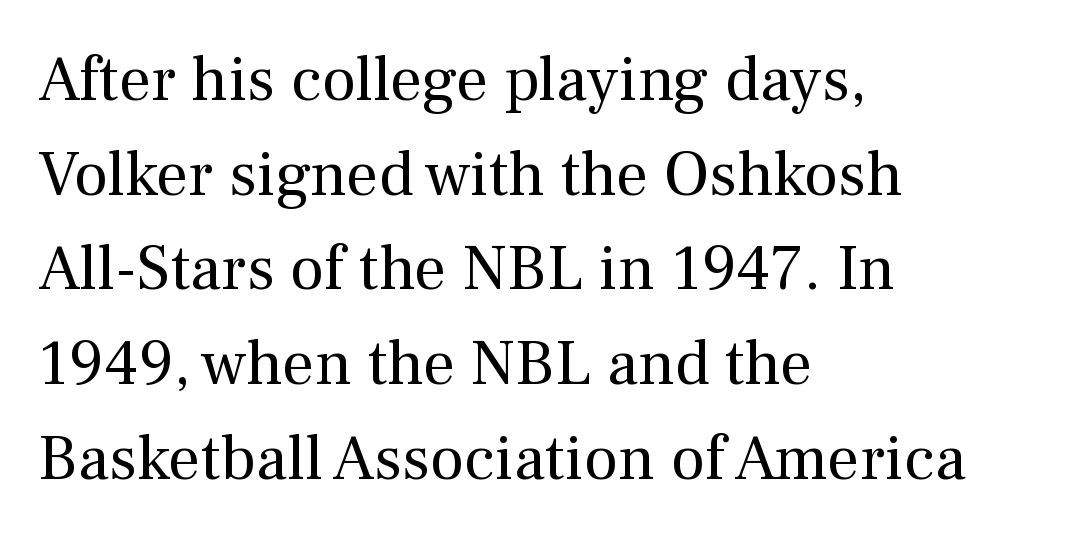
The image shows 64 px regular-weight serif type, upright; set left-aligned, normal line spacing (1.48x), normal letter spacing, not underlined; medium stroke contrast and a medium x-height.
